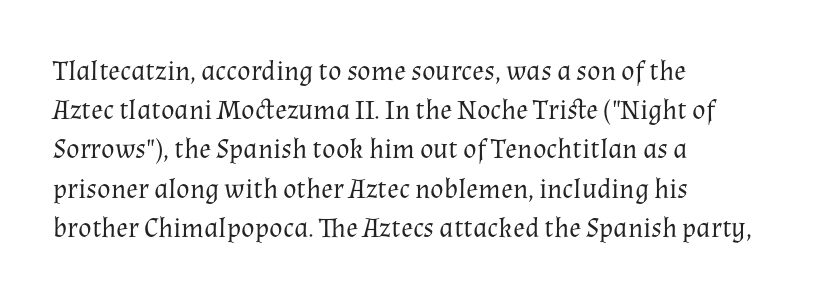
{"serif": "yes", "italic": "no", "bold": "no", "weight": "regular", "width": "normal", "stroke_contrast": "medium", "x_height": "medium", "monospaced": "no", "underline": "no", "align": "left", "line_spacing": "normal", "line_spacing_ratio": 1.4, "letter_spacing": "normal", "letter_spacing_em": 0.0, "glyph_px": 28}
